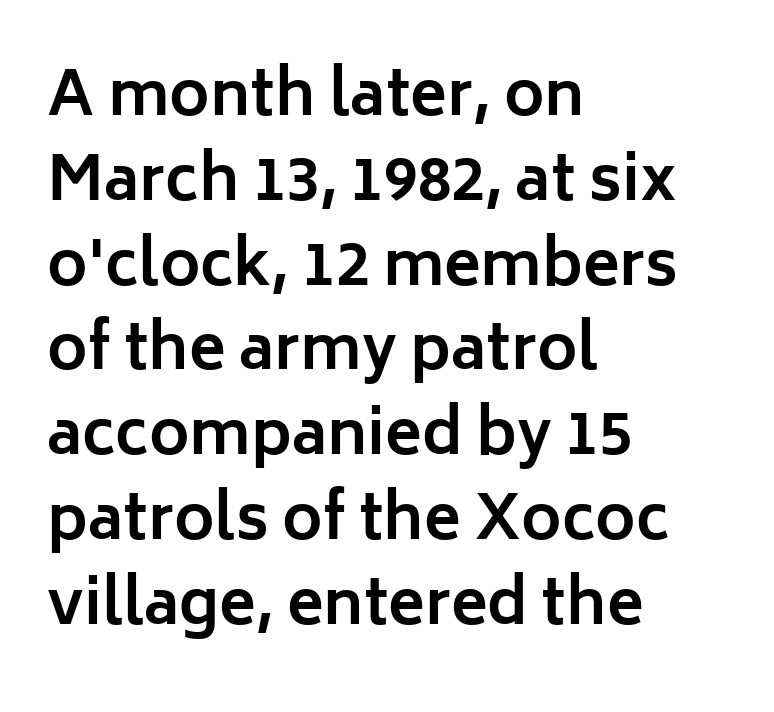
{"serif": "no", "italic": "no", "bold": "yes", "weight": "bold", "width": "normal", "stroke_contrast": "low", "x_height": "medium", "monospaced": "no", "underline": "no", "align": "left", "line_spacing": "normal", "line_spacing_ratio": 1.39, "letter_spacing": "normal", "letter_spacing_em": 0.0, "glyph_px": 61}
